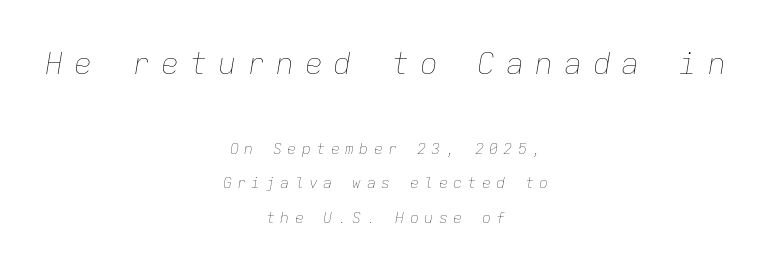
{"italic": "yes", "lean": "right", "slant_degrees": 9, "bold": "no", "weight": "thin", "width": "normal", "stroke_contrast": "low", "x_height": "medium", "monospaced": "yes", "underline": "no", "align": "center", "line_spacing": "loose", "line_spacing_ratio": 2.32, "letter_spacing": "wide", "letter_spacing_em": 0.36, "larger_block": "first", "size_ratio": 2.0, "glyph_px": 30}
